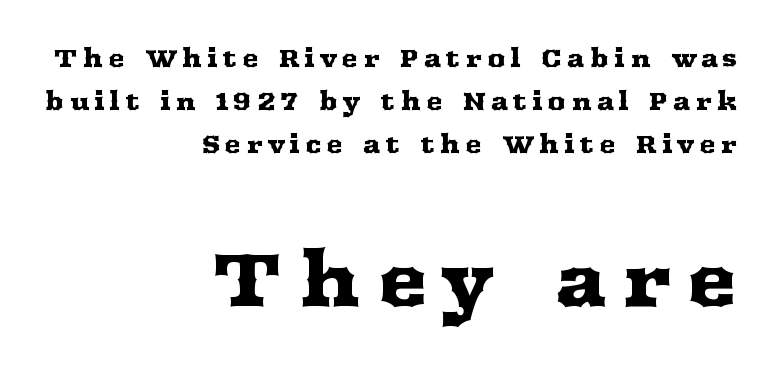
A bare baseline throughout the passage. A student would call this right alignment; a typographer would say flush right, rag left. Is this a fixed-width face? No — the glyphs have proportional, varying widths. Each letter's strokes conclude with small projecting serifs. Posture: vertical.
